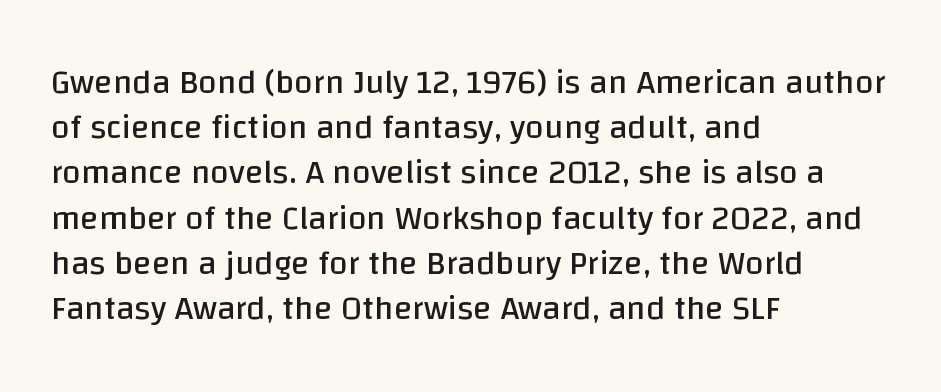
The space beneath each line is pristine and unruled. Observe the ordinary spacing: letters are neighbours, not strangers. Are there feet on the stems? There aren't — it's a sans. Line spacing here is normal.
